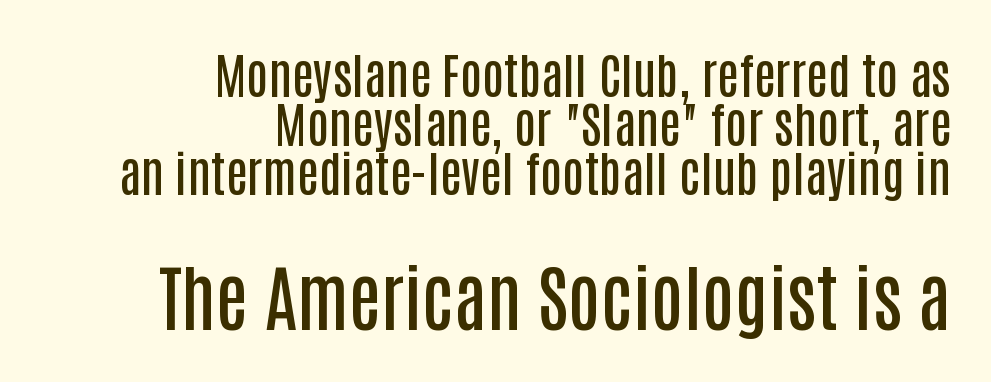
The image shows 73 px semibold, condensed sans-serif type, upright; set right-aligned, tight line spacing (1.0x), normal letter spacing, not underlined; the second (bottom) block is 1.49x larger; low stroke contrast and a large x-height.
